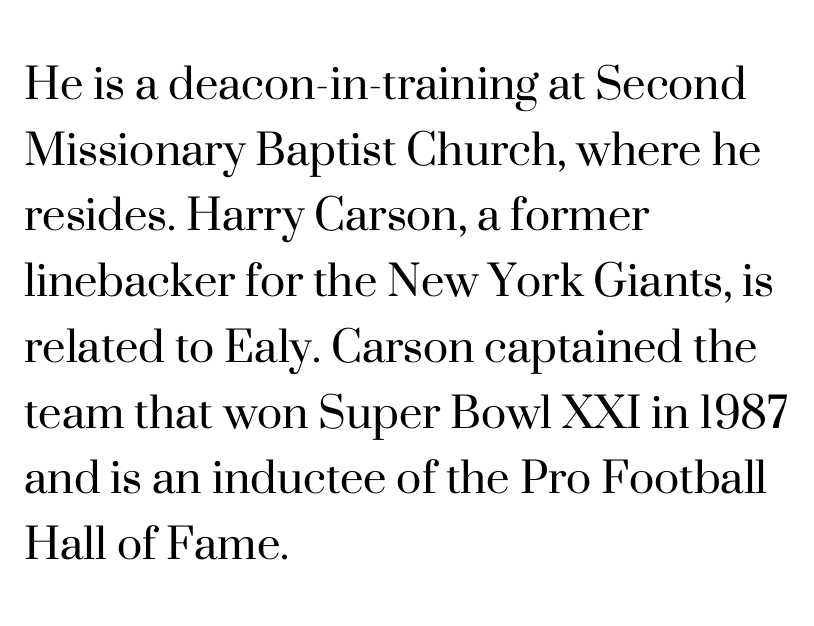
The image shows 53 px regular-weight serif type, upright; set left-aligned, line spacing 1.24x, normal letter spacing, not underlined; high stroke contrast and a small x-height.
